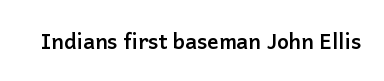
{"italic": "no", "bold": "yes", "underline": "no", "letter_spacing": "normal", "letter_spacing_em": 0.0, "glyph_px": 21}
